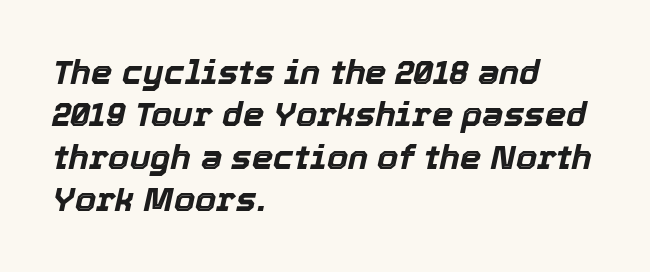
A student would call this left alignment; a typographer would say flush left, rag right. One glance says typical: line gaps are just what's usual. Slant detected: the letters are inclined. Note the varied advance widths — an 'i' is clearly narrower than an 'm'. Type without underlining. The letters sit at their default tracking, neither squeezed nor spread.
